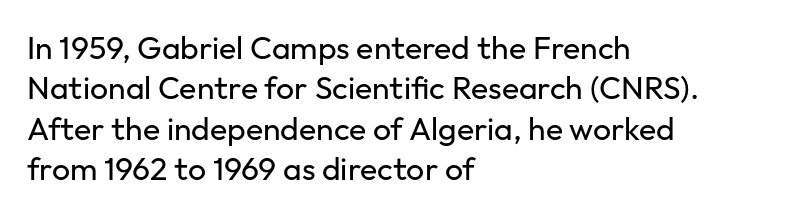
{"serif": "no", "italic": "no", "bold": "no", "weight": "regular", "width": "normal", "stroke_contrast": "low", "x_height": "medium", "monospaced": "no", "underline": "no", "align": "left", "line_spacing": "normal", "line_spacing_ratio": 1.26, "letter_spacing": "normal", "letter_spacing_em": 0.0, "glyph_px": 32}
